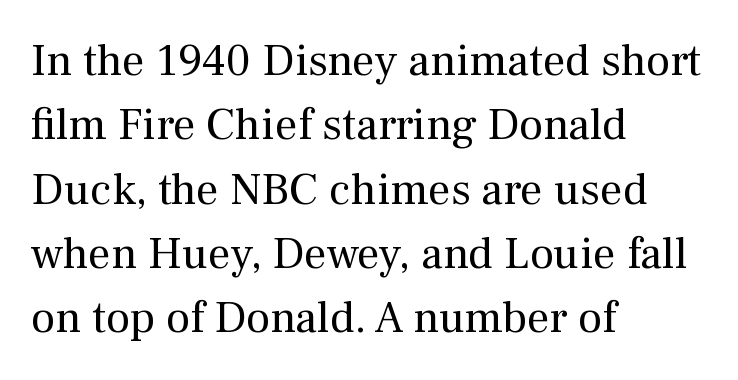
The image shows 45 px regular-weight serif type, upright; set left-aligned, normal line spacing (1.43x), normal letter spacing, not underlined; medium stroke contrast and a medium x-height.
